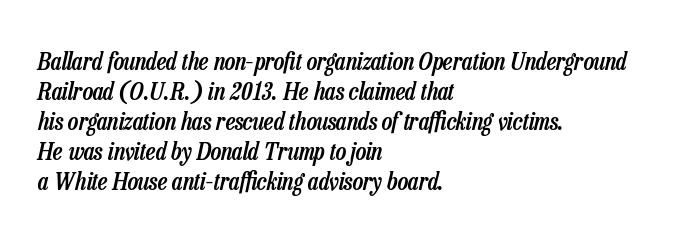
{"italic": "yes", "lean": "right", "slant_degrees": 13, "bold": "semi", "underline": "no", "align": "left", "line_spacing_ratio": 1.2, "letter_spacing": "normal", "letter_spacing_em": 0.0, "glyph_px": 25}
